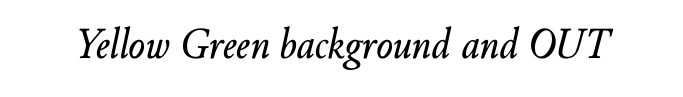
The image shows 44 px text type, italic (leaning right); set normal letter spacing, not underlined; low stroke contrast and a small x-height.
